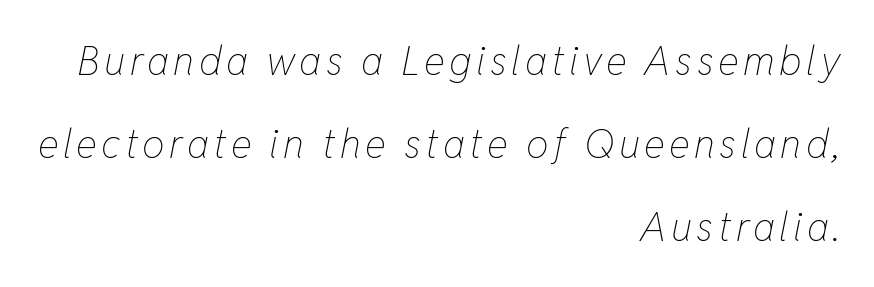
Airy leading. Each letter keeps its own natural width here, so spacing adapts to shape. Descender tails drop into unmarked territory. The rendering anchors every line to the right-hand side. Emphasis-style slanted type is in use.
